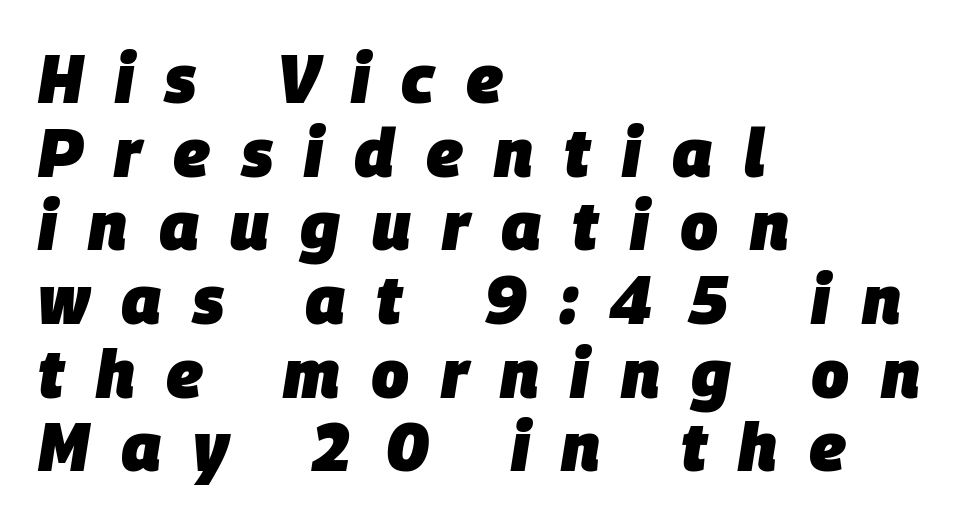
The image shows 67 px heavy type, italic (leaning right); set left-aligned, tight line spacing (1.1x), unusually wide letter spacing (+0.47 em), not underlined; low stroke contrast and a large x-height.
